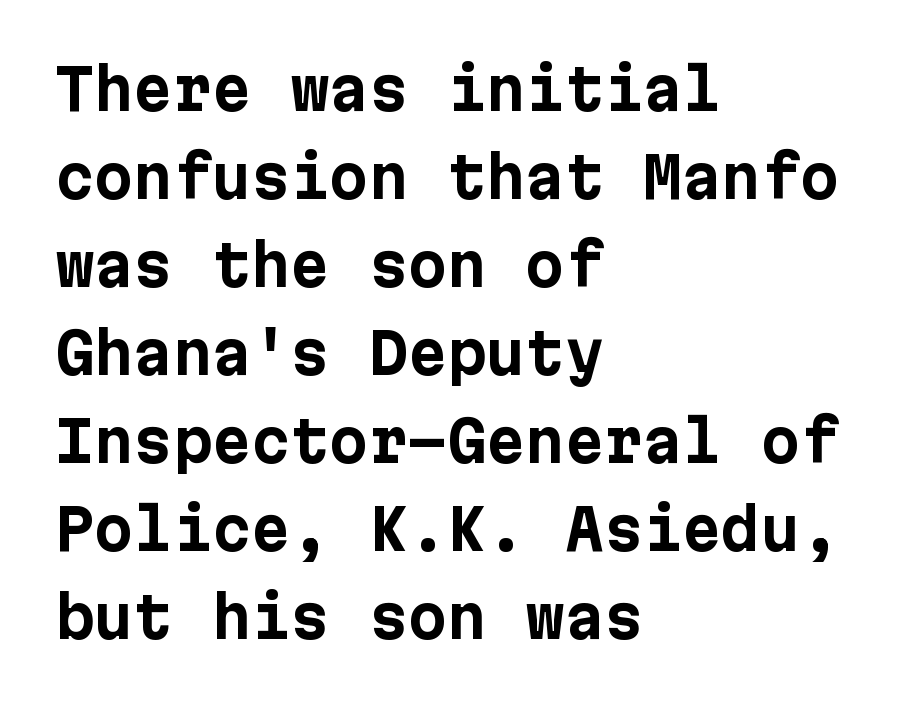
The image shows 56 px bold sans-serif type, upright; set left-aligned, normal line spacing (1.57x), normal letter spacing, not underlined; low stroke contrast and a medium x-height.
